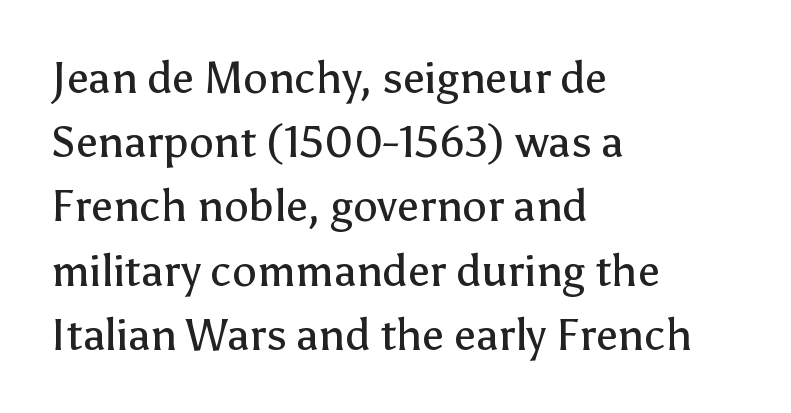
Q: Is the text bold? A: No.
Q: Is the text italic (slanted)? A: No, it is upright.
Q: Is the typeface a serif or a sans-serif typeface? A: Sans-serif.
Q: Is the text underlined? A: No.
Q: How is the paragraph aligned? A: Left-aligned.
Q: Is the spacing between letters normal or unusually wide? A: Normal.
Q: Is the spacing between lines tight, normal or loose? A: Normal.
Q: Width (condensed, normal, or wide)? A: Normal.
Q: Stroke contrast? A: Low.
Q: x-height? A: Medium.
Q: Monospaced? A: No.
